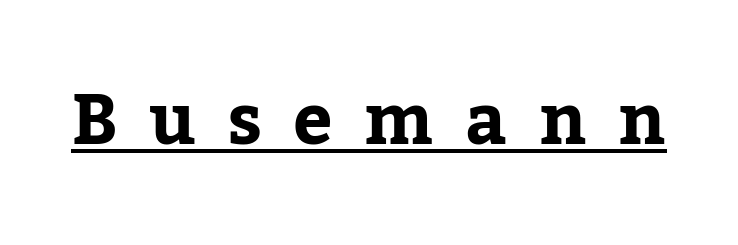
These lines are rendered in a variable-pitch font. The passage shown is underscored from start to finish. The letters are spread apart with noticeably loose tracking. When letters stand straight like this, we call the style roman or upright.
